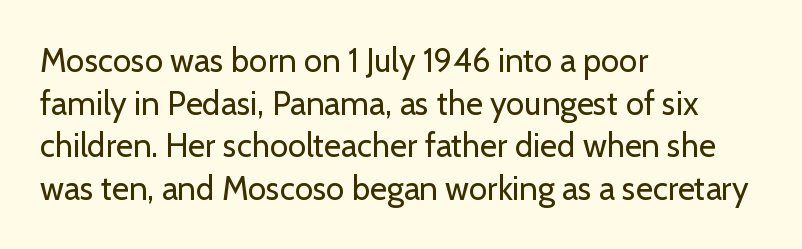
How would I describe the line gaps? Plain and ordinary. A typesetter would call this proportional, since set widths differ per character. The font family rendered here belongs to the sans-serif group. No chunkiness to these letters — they're not bold. Clear beneath every line of the passage. Line starts are locked; line ends wander.
